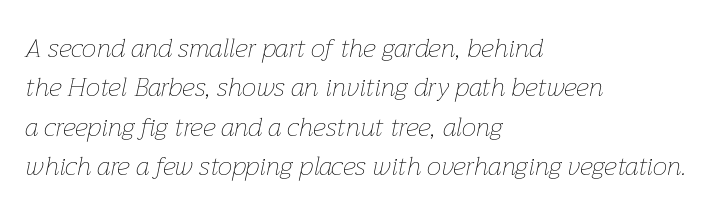
Q: Is the text bold? A: No.
Q: Is the text italic (slanted)? A: Yes, it leans right by about 12 degrees.
Q: Is the text underlined? A: No.
Q: How is the paragraph aligned? A: Left-aligned.
Q: Is the spacing between letters normal or unusually wide? A: Normal.
Q: Is the spacing between lines tight, normal or loose? A: Normal.
